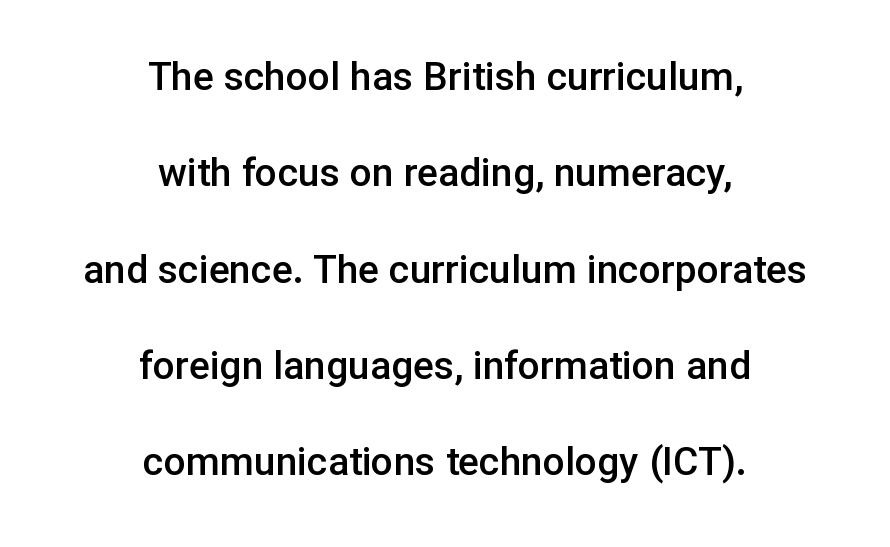
The image shows 39 px semibold sans-serif type, upright; set centered, loose line spacing (2.47x), normal letter spacing, not underlined; low stroke contrast and a medium x-height.
